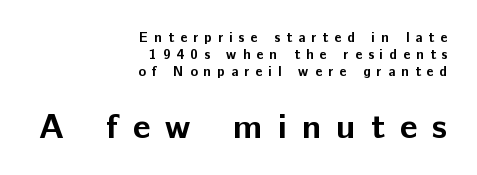
The emphasis by scale lands on block number two, below. Do the characters align in a grid? No, the font is proportional. Just letters on the line, the space beneath them empty. Visually the block forms a straight wall on the right and a jagged coastline on the left.
